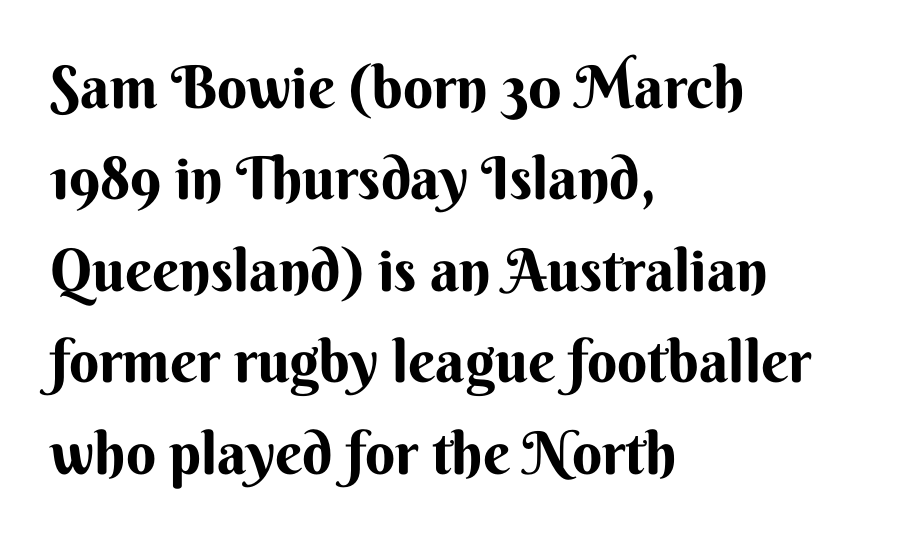
Spacing between characters is what you'd get straight out of the box. Italic: no, the glyphs are upright roman. These lines stack with their left ends in a neat column. Regular leading. Letters rest on an invisible, unmarked baseline. The face used here is proportionally spaced, like ordinary book or web type.
